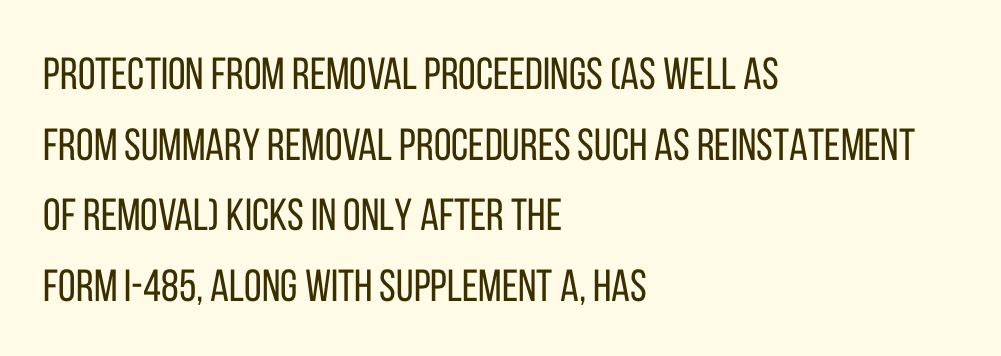
Q: Is the text bold? A: No.
Q: Is the text italic (slanted)? A: No, it is upright.
Q: Is the typeface a serif or a sans-serif typeface? A: Sans-serif.
Q: Is the text underlined? A: No.
Q: How is the paragraph aligned? A: Left-aligned.
Q: Is the spacing between letters normal or unusually wide? A: Normal.
Q: Is the spacing between lines tight, normal or loose? A: Normal.
Q: Width (condensed, normal, or wide)? A: Condensed.
Q: Stroke contrast? A: Low.
Q: x-height? A: Large.
Q: Monospaced? A: No.
